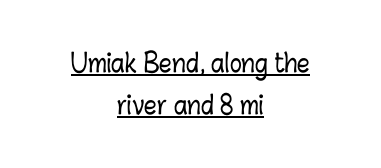
The image shows 25 px text type, upright; set centered, normal line spacing (1.68x), normal letter spacing, underlined.
